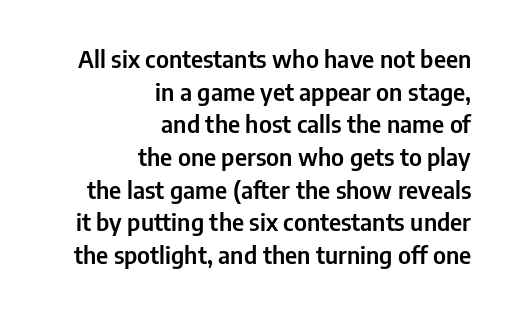
Q: Is the text italic (slanted)? A: No, it is upright.
Q: Is the text underlined? A: No.
Q: How is the paragraph aligned? A: Right-aligned.
Q: Is the spacing between letters normal or unusually wide? A: Normal.
Q: Is the spacing between lines tight, normal or loose? A: Normal.
